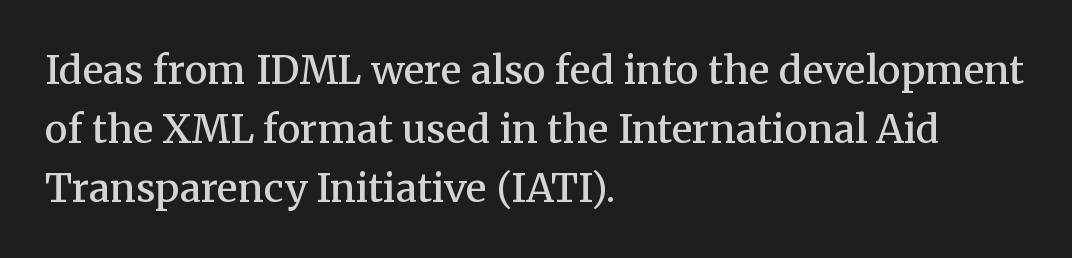
{"serif": "yes", "italic": "no", "bold": "semi", "weight": "semibold", "width": "normal", "stroke_contrast": "medium", "x_height": "medium", "monospaced": "no", "underline": "no", "align": "left", "line_spacing": "normal", "line_spacing_ratio": 1.51, "letter_spacing": "normal", "letter_spacing_em": 0.0, "glyph_px": 39}
